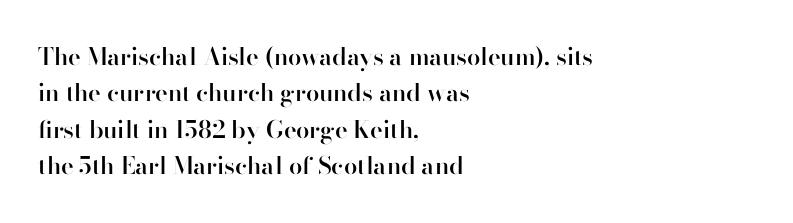
{"italic": "no", "bold": "semi", "underline": "no", "align": "left", "line_spacing": "normal", "line_spacing_ratio": 1.52, "letter_spacing": "normal", "letter_spacing_em": 0.0, "glyph_px": 24}
